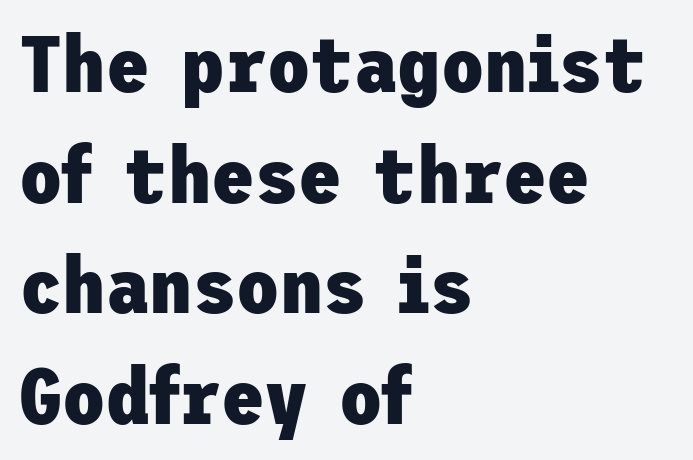
Q: Is the text bold? A: Yes.
Q: Is the text italic (slanted)? A: No, it is upright.
Q: Is the typeface a serif or a sans-serif typeface? A: Sans-serif.
Q: Is the text underlined? A: No.
Q: How is the paragraph aligned? A: Left-aligned.
Q: Is the spacing between letters normal or unusually wide? A: Normal.
Q: Is the spacing between lines tight, normal or loose? A: Normal.
Q: Width (condensed, normal, or wide)? A: Normal.
Q: Stroke contrast? A: Low.
Q: x-height? A: Medium.
